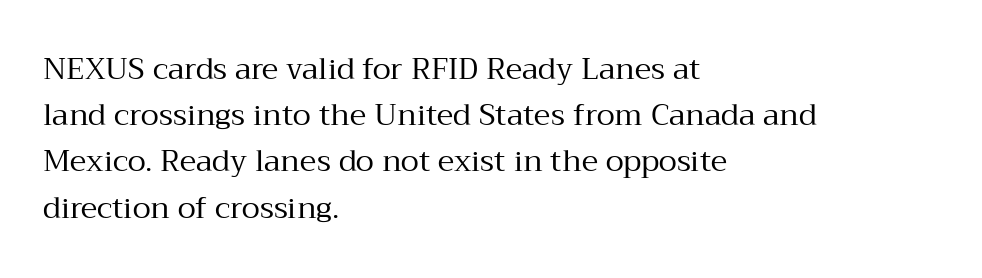
The image shows 30 px regular-weight serif type, upright; set left-aligned, normal line spacing (1.54x), normal letter spacing, not underlined; medium stroke contrast and a medium x-height.
